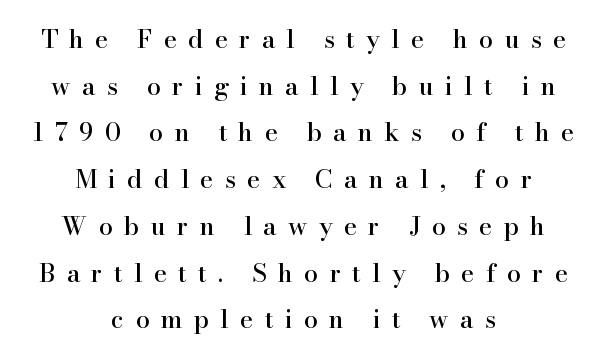
Q: Is the text italic (slanted)? A: No, it is upright.
Q: Is the text underlined? A: No.
Q: How is the paragraph aligned? A: Centered.
Q: Is the spacing between letters normal or unusually wide? A: Unusually wide.
